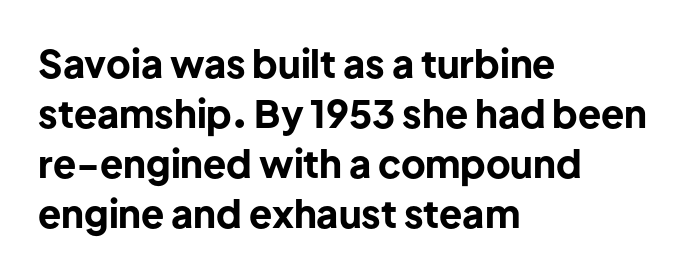
{"serif": "no", "italic": "no", "bold": "yes", "weight": "bold", "width": "normal", "stroke_contrast": "low", "x_height": "medium", "monospaced": "no", "underline": "no", "align": "left", "line_spacing": "normal", "line_spacing_ratio": 1.32, "letter_spacing": "normal", "letter_spacing_em": 0.0, "glyph_px": 38}
